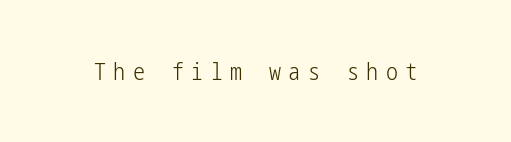
{"italic": "no", "bold": "no", "underline": "no", "letter_spacing": "wide", "letter_spacing_em": 0.31, "glyph_px": 24}
